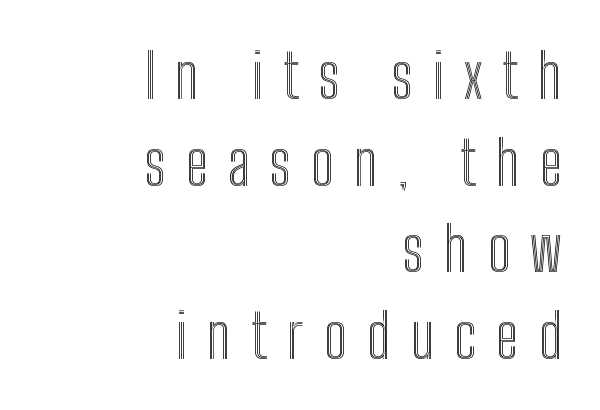
{"italic": "no", "width": "condensed", "x_height": "medium", "monospaced": "no", "underline": "no", "align": "right", "line_spacing": "normal", "line_spacing_ratio": 1.42, "letter_spacing": "wide", "letter_spacing_em": 0.33, "glyph_px": 61}
